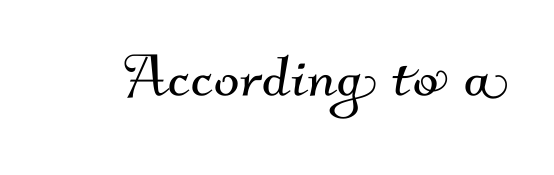
The image shows 76 px sans-serif type; set normal letter spacing, not underlined; medium stroke contrast and a small x-height.
